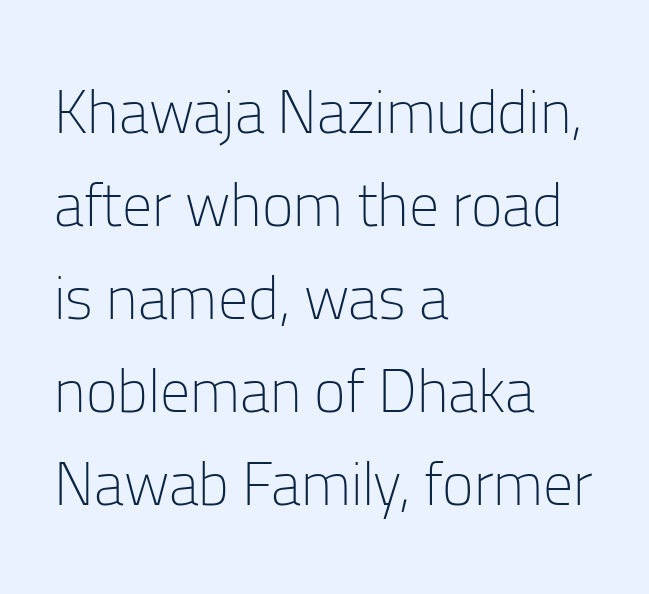
The image shows 60 px light sans-serif type, upright; set left-aligned, normal line spacing (1.55x), normal letter spacing, not underlined; low stroke contrast and a medium x-height.
